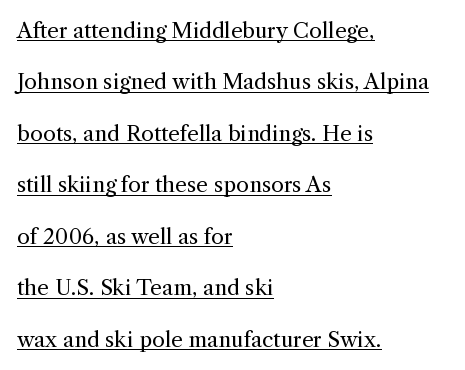
What stands out about the letter spacing? Nothing — it is the standard amount. The font sits on the lighter half of the weight spectrum, regular included. Alignment: flush left. Students, observe the line beneath the letters — that is underlining. Vertical spacing — loose. Style check: upright.
